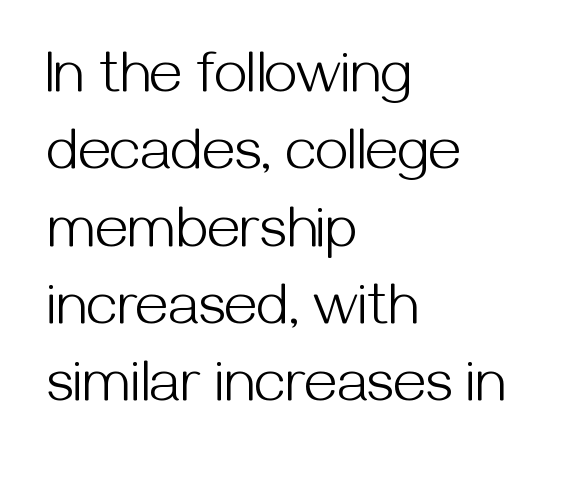
Q: Is the text bold? A: No.
Q: Is the text italic (slanted)? A: No, it is upright.
Q: Is the typeface a serif or a sans-serif typeface? A: Sans-serif.
Q: Is the text underlined? A: No.
Q: How is the paragraph aligned? A: Left-aligned.
Q: Is the spacing between letters normal or unusually wide? A: Normal.
Q: Is the spacing between lines tight, normal or loose? A: Normal.
Q: Width (condensed, normal, or wide)? A: Normal.
Q: Stroke contrast? A: Medium.
Q: x-height? A: Medium.
Q: Monospaced? A: No.
